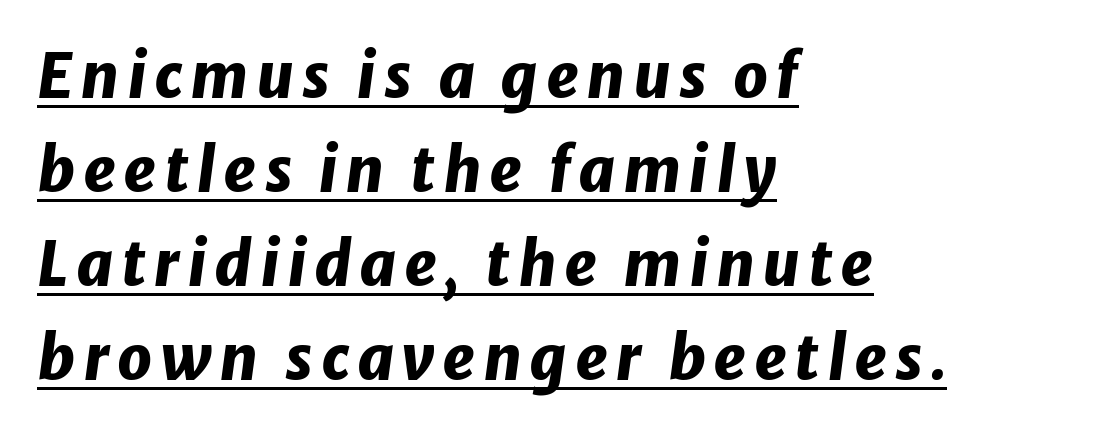
{"italic": "yes", "lean": "right", "slant_degrees": 8, "bold": "yes", "weight": "heavy", "width": "normal", "stroke_contrast": "low", "x_height": "medium", "monospaced": "no", "underline": "yes", "align": "left", "line_spacing": "normal", "line_spacing_ratio": 1.54, "glyph_px": 61}
